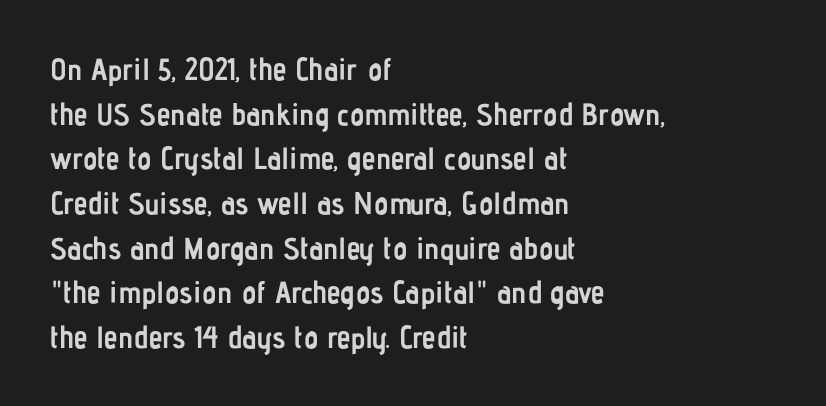
The image shows 31 px semibold, condensed sans-serif type, upright; set left-aligned, normal line spacing (1.44x), normal letter spacing, not underlined; low stroke contrast and a medium x-height.
